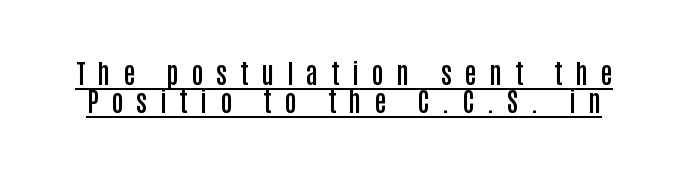
Q: Is the text bold? A: Semi-bold.
Q: Is the text italic (slanted)? A: No, it is upright.
Q: Is the text underlined? A: Yes.
Q: Is the spacing between letters normal or unusually wide? A: Unusually wide.
Q: Is the spacing between lines tight, normal or loose? A: Tight.
